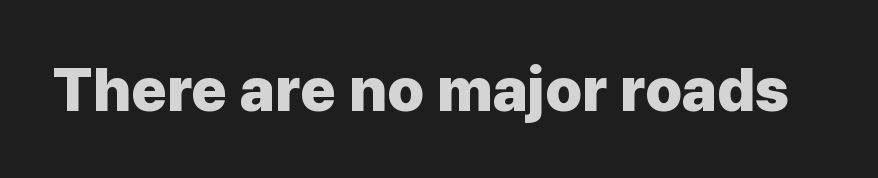
{"serif": "no", "italic": "no", "bold": "yes", "weight": "heavy", "width": "normal", "stroke_contrast": "low", "x_height": "medium", "monospaced": "no", "underline": "no", "letter_spacing": "normal", "letter_spacing_em": 0.0, "glyph_px": 61}
